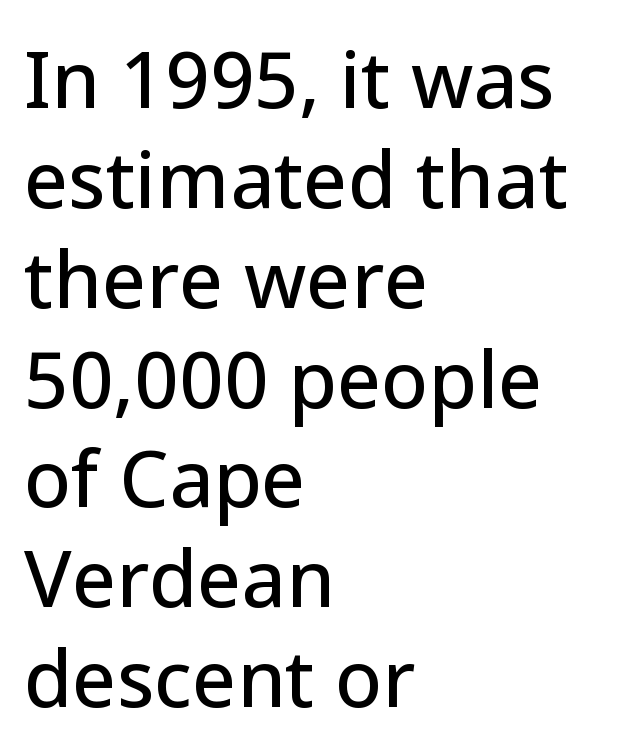
{"serif": "no", "italic": "no", "width": "normal", "stroke_contrast": "low", "x_height": "medium", "monospaced": "no", "underline": "no", "align": "left", "line_spacing": "normal", "line_spacing_ratio": 1.28, "letter_spacing": "normal", "letter_spacing_em": 0.0, "glyph_px": 78}
